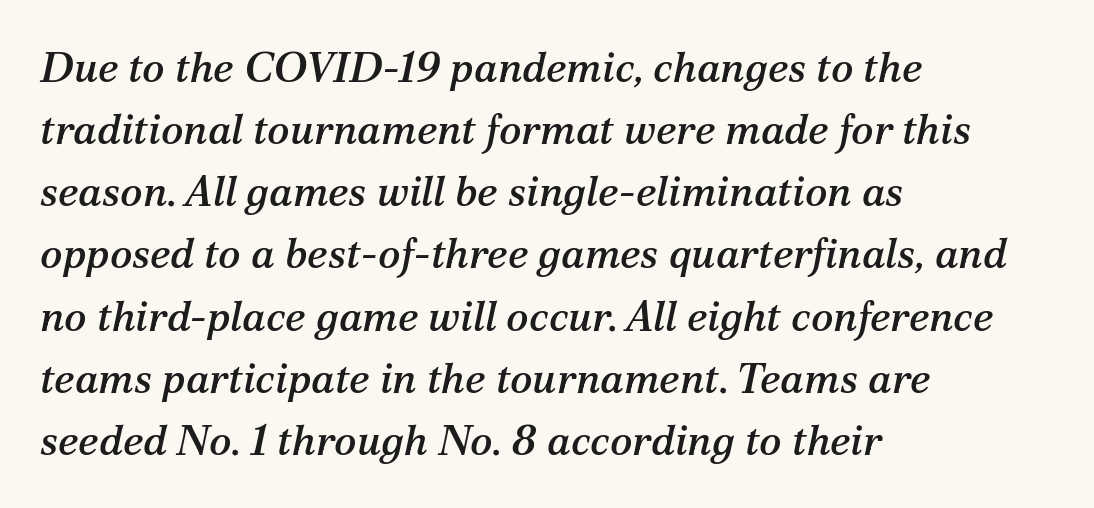
{"serif": "yes", "italic": "yes", "lean": "right", "slant_degrees": 12, "width": "normal", "stroke_contrast": "medium", "x_height": "medium", "monospaced": "no", "underline": "no", "align": "left", "line_spacing": "normal", "line_spacing_ratio": 1.48, "letter_spacing": "normal", "letter_spacing_em": 0.0, "glyph_px": 42}
